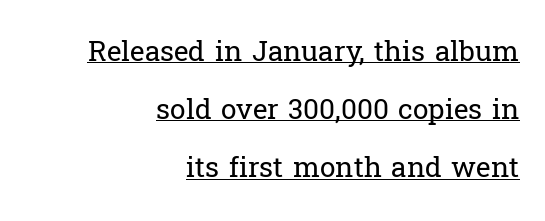
{"serif": "yes", "italic": "no", "bold": "no", "weight": "regular", "width": "normal", "stroke_contrast": "low", "x_height": "medium", "monospaced": "no", "underline": "yes", "align": "right", "line_spacing": "loose", "line_spacing_ratio": 2.08, "letter_spacing": "normal", "letter_spacing_em": 0.0, "glyph_px": 28}
